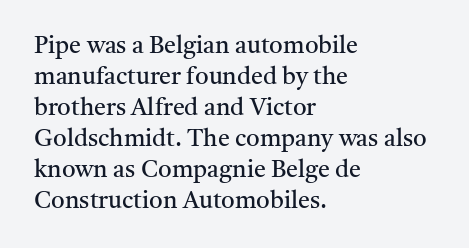
These lines keep a tight, regular rhythm from letter to letter. Notice how descenders clear the ascenders below comfortably — that's standard leading. These lines were composed using upright roman letters. One-word summary of the alignment: left. Nobody drew a line under any word here. The typesetting does not lean heavy: it is not bold.
